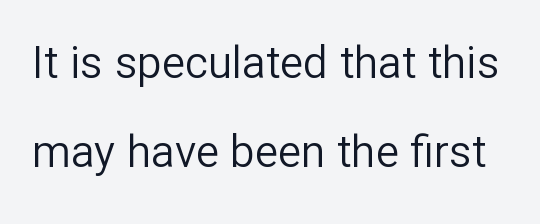
The image shows 44 px regular-weight sans-serif type, upright; set loose line spacing (2.03x), normal letter spacing, not underlined; low stroke contrast and a medium x-height.
